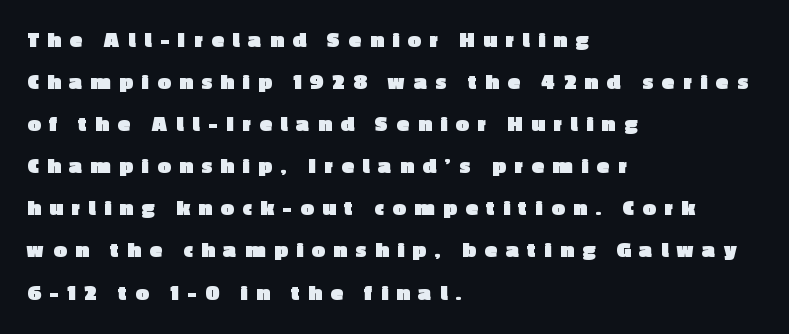
Q: Is the text bold? A: Yes.
Q: Is the text italic (slanted)? A: No, it is upright.
Q: Is the text underlined? A: No.
Q: How is the paragraph aligned? A: Left-aligned.
Q: Is the spacing between letters normal or unusually wide? A: Unusually wide.
